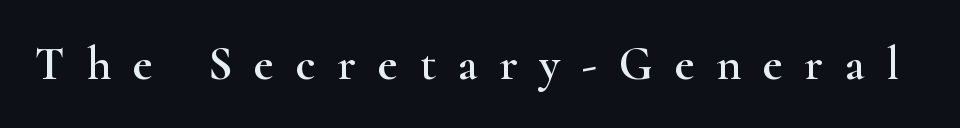
{"serif": "yes", "italic": "no", "width": "wide", "stroke_contrast": "high", "x_height": "small", "monospaced": "no", "underline": "no", "letter_spacing": "wide", "letter_spacing_em": 0.47, "glyph_px": 47}
